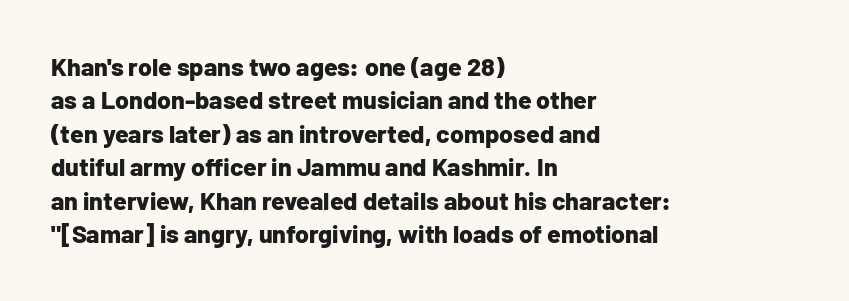
{"italic": "no", "bold": "yes", "underline": "no", "align": "left", "line_spacing": "normal", "line_spacing_ratio": 1.34, "letter_spacing": "normal", "letter_spacing_em": 0.0, "glyph_px": 25}
